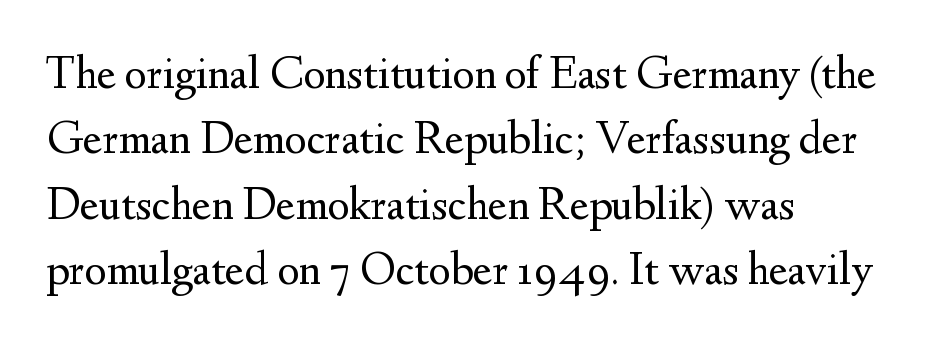
Here the designer chose a conventional face with non-uniform glyph widths. One glance says typical: line gaps are just what's usual. Inter-character spacing is left at the font's built-in metrics. Rendered with straight, roman letterforms. A quiet, ordinary-to-light weight characterises the typeface.
